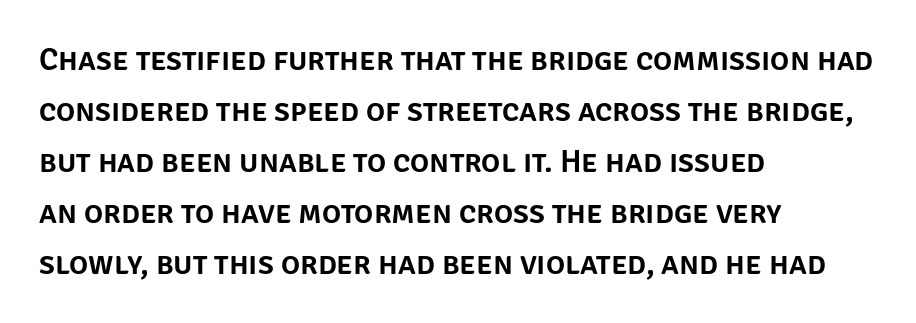
{"serif": "no", "italic": "no", "width": "normal", "stroke_contrast": "low", "x_height": "large", "monospaced": "no", "underline": "no", "align": "left", "line_spacing": "normal", "line_spacing_ratio": 1.59, "letter_spacing": "normal", "letter_spacing_em": 0.0, "glyph_px": 32}
